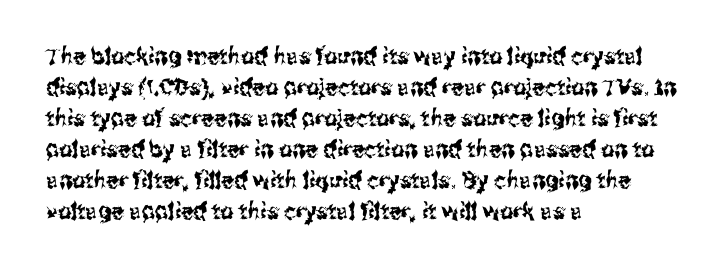
{"italic": "no", "underline": "no", "align": "left", "line_spacing": "normal", "line_spacing_ratio": 1.35, "letter_spacing": "normal", "letter_spacing_em": 0.0, "glyph_px": 23}
